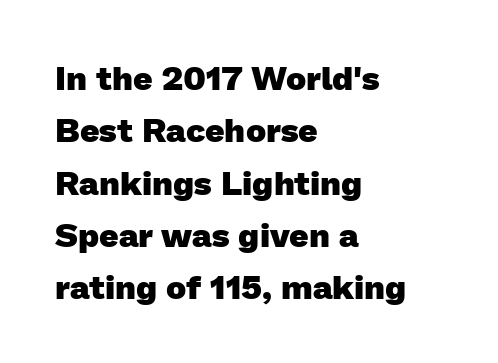
Any mark beneath the type? The region is blank. Line starts are locked; line ends wander. The letters advance in unequal steps, a hallmark of proportional type. Each letter's strokes conclude bluntly, with no projecting serifs. Thick stems and heavy bowls — unmistakably bold.
